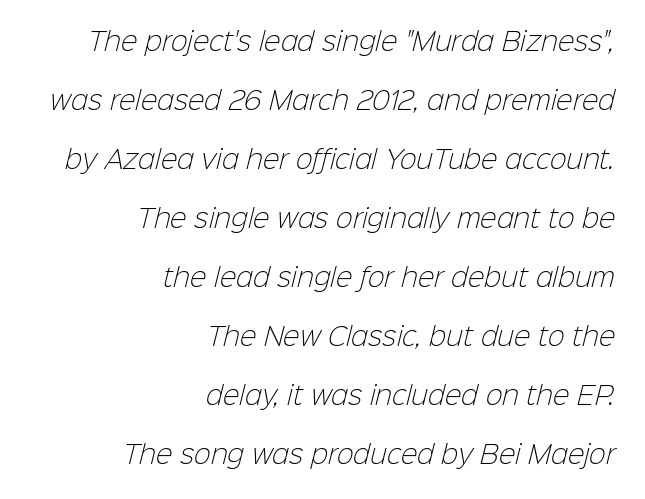
Q: Is the text bold? A: No.
Q: Is the text underlined? A: No.
Q: How is the paragraph aligned? A: Right-aligned.
Q: Is the spacing between letters normal or unusually wide? A: Normal.
Q: Is the spacing between lines tight, normal or loose? A: Loose.
